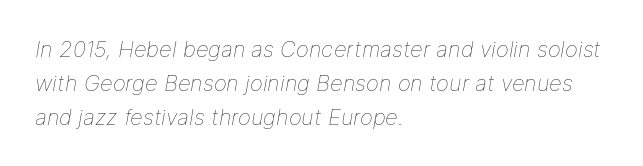
The passage is arranged the way most books set body copy — flush left. What stands out about the letter spacing? Nothing — it is the standard amount. In terms of leading, this rendering sits right in the middle. Glance below the letters and you will spot only blank space. Stem width sits at or under what a default text font uses. Compared with ordinary roman type, these characters are visibly tilted.
